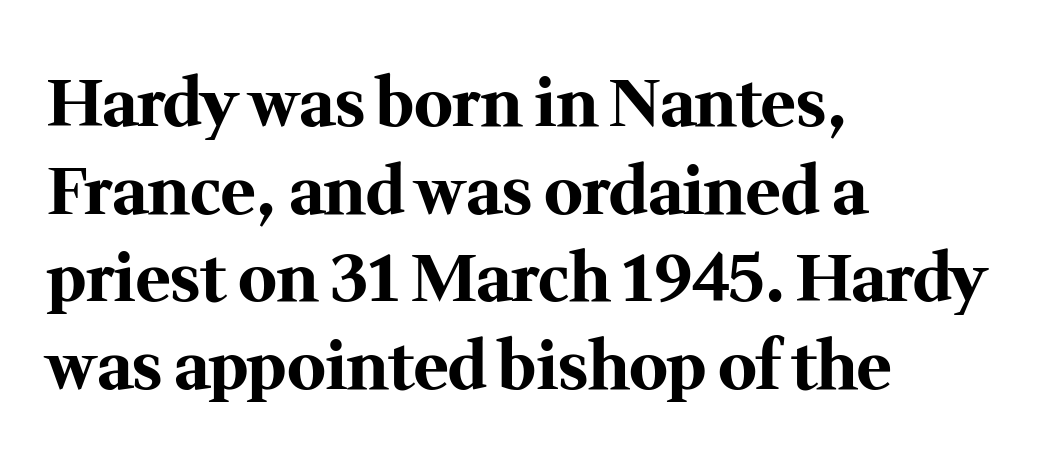
The image shows 65 px bold serif type, upright; set left-aligned, normal line spacing (1.35x), normal letter spacing, not underlined; medium stroke contrast and a medium x-height.
